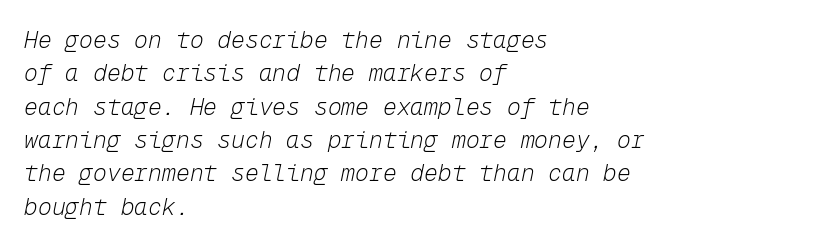
{"italic": "yes", "lean": "right", "slant_degrees": 12, "bold": "no", "underline": "no", "align": "left", "line_spacing": "normal", "line_spacing_ratio": 1.45, "letter_spacing": "normal", "letter_spacing_em": 0.0, "glyph_px": 23}
